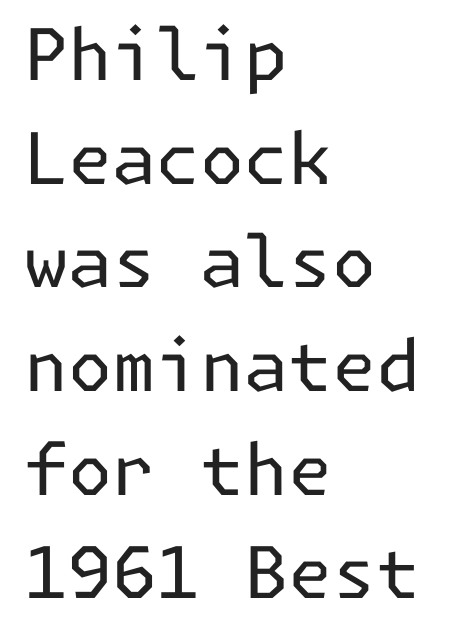
The image shows 71 px regular-weight sans-serif type, upright; set left-aligned, normal line spacing (1.46x), normal letter spacing, not underlined; low stroke contrast and a medium x-height.
